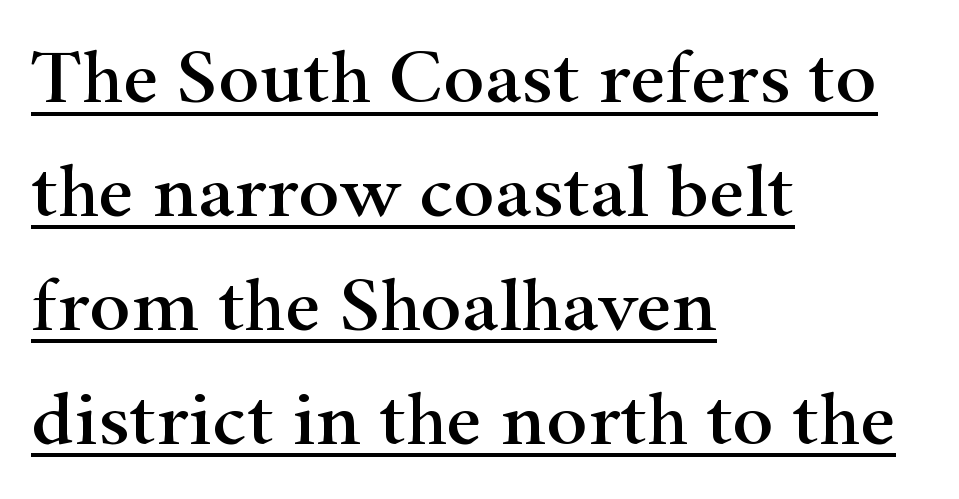
Q: Is the text italic (slanted)? A: No, it is upright.
Q: Is the typeface a serif or a sans-serif typeface? A: Serif.
Q: Is the text underlined? A: Yes.
Q: How is the paragraph aligned? A: Left-aligned.
Q: Is the spacing between letters normal or unusually wide? A: Normal.
Q: Is the spacing between lines tight, normal or loose? A: Normal.
Q: Width (condensed, normal, or wide)? A: Wide.
Q: Stroke contrast? A: High.
Q: x-height? A: Small.
Q: Monospaced? A: No.
